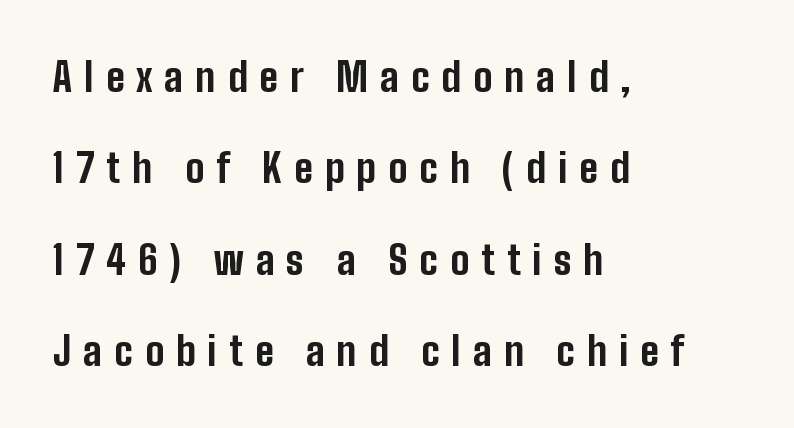
Q: Is the text bold? A: Yes.
Q: Is the text italic (slanted)? A: No, it is upright.
Q: Is the typeface a serif or a sans-serif typeface? A: Sans-serif.
Q: Is the text underlined? A: No.
Q: How is the paragraph aligned? A: Left-aligned.
Q: Is the spacing between letters normal or unusually wide? A: Unusually wide.
Q: Is the spacing between lines tight, normal or loose? A: Loose.
Q: Width (condensed, normal, or wide)? A: Condensed.
Q: Stroke contrast? A: Low.
Q: x-height? A: Medium.
Q: Monospaced? A: No.
